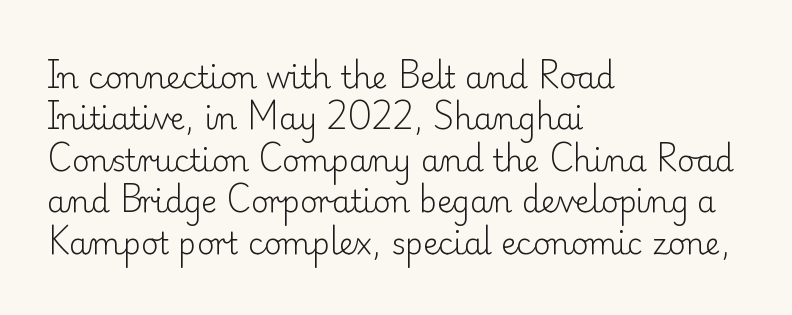
Q: Is the text bold? A: No.
Q: Is the text italic (slanted)? A: No, it is upright.
Q: Is the text underlined? A: No.
Q: How is the paragraph aligned? A: Left-aligned.
Q: Is the spacing between letters normal or unusually wide? A: Normal.
Q: Is the spacing between lines tight, normal or loose? A: Normal.
Q: Width (condensed, normal, or wide)? A: Normal.
Q: Stroke contrast? A: Low.
Q: x-height? A: Small.
Q: Monospaced? A: No.
